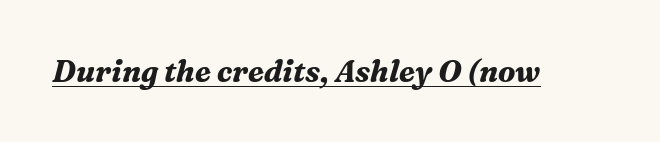
The image shows 30 px bold serif type, italic (leaning right); set normal letter spacing, underlined; medium stroke contrast and a medium x-height.
